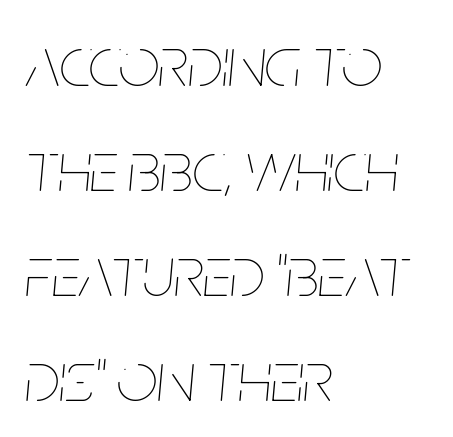
Q: Is the text bold? A: No.
Q: Is the text italic (slanted)? A: Yes, it leans right by about 5 degrees.
Q: Is the text underlined? A: No.
Q: How is the paragraph aligned? A: Left-aligned.
Q: Is the spacing between letters normal or unusually wide? A: Normal.
Q: Is the spacing between lines tight, normal or loose? A: Normal.
Q: Width (condensed, normal, or wide)? A: Condensed.
Q: Stroke contrast? A: Low.
Q: x-height? A: Large.
Q: Monospaced? A: No.
